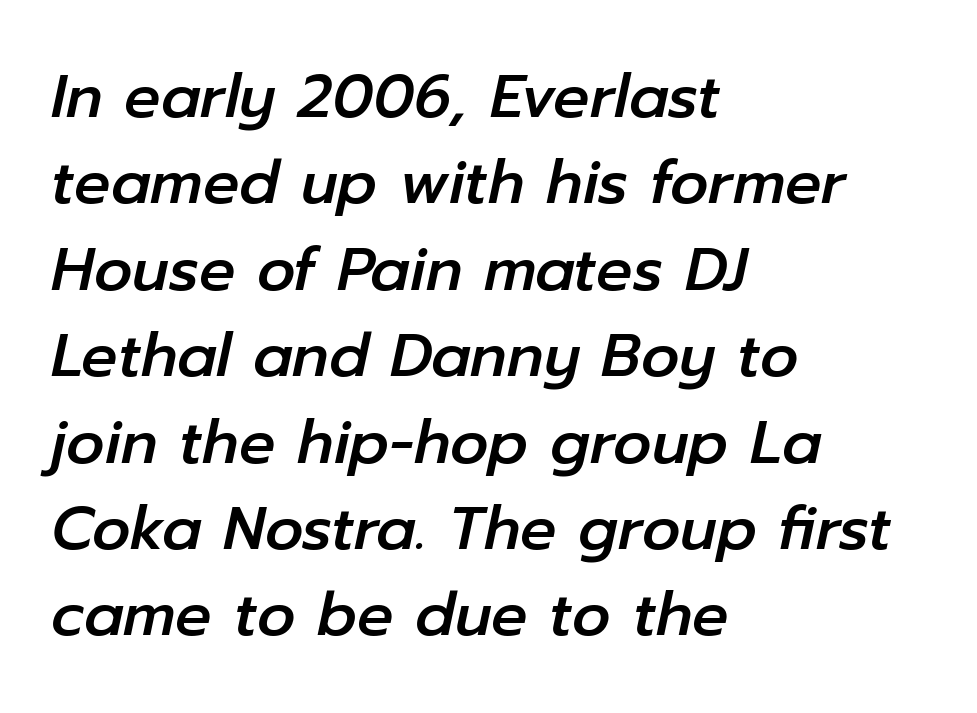
Q: Is the text italic (slanted)? A: Yes, it leans right by about 12 degrees.
Q: Is the text underlined? A: No.
Q: How is the paragraph aligned? A: Left-aligned.
Q: Is the spacing between letters normal or unusually wide? A: Normal.
Q: Is the spacing between lines tight, normal or loose? A: Normal.
Q: Width (condensed, normal, or wide)? A: Normal.
Q: Stroke contrast? A: Low.
Q: x-height? A: Medium.
Q: Monospaced? A: No.
